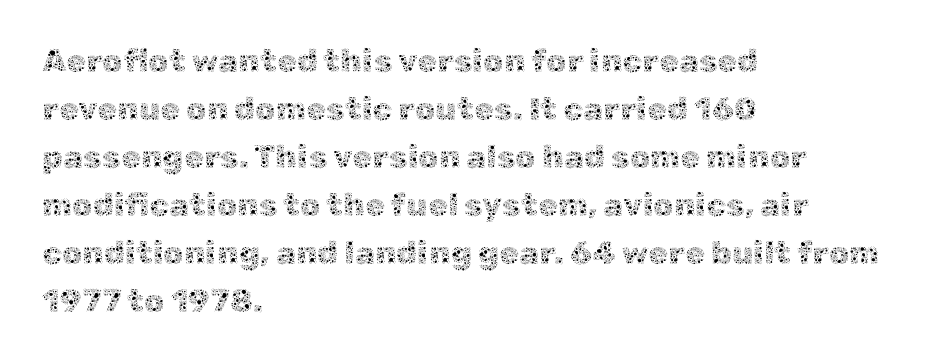
A bare baseline throughout the passage. Is the block centered? No — it sits flush against the left margin. The letters stand straight up with perfectly vertical stems. Summary of weight: not heavy and not bold. Summary of vertical rhythm: regular, with standard interline spacing. Compared with typical body copy, the letter spacing here is the same.
